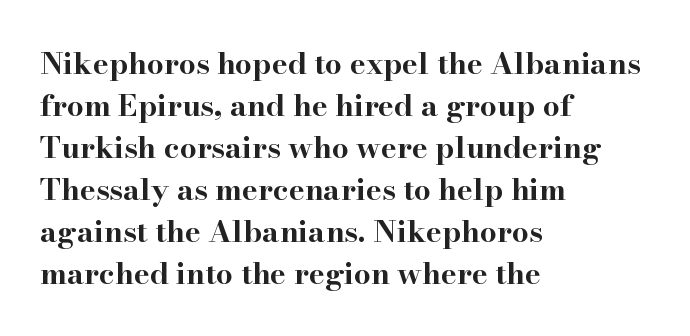
{"serif": "yes", "italic": "no", "bold": "yes", "weight": "bold", "width": "wide", "stroke_contrast": "high", "x_height": "small", "monospaced": "no", "underline": "no", "align": "left", "line_spacing": "normal", "line_spacing_ratio": 1.4, "letter_spacing": "normal", "letter_spacing_em": 0.0, "glyph_px": 30}
